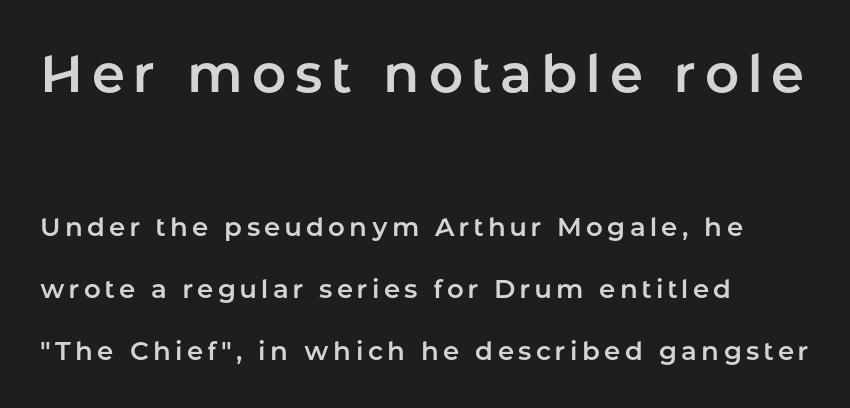
{"serif": "no", "italic": "no", "width": "normal", "stroke_contrast": "low", "x_height": "medium", "monospaced": "no", "underline": "no", "align": "left", "line_spacing": "loose", "line_spacing_ratio": 2.4, "larger_block": "first", "size_ratio": 2.04, "glyph_px": 53}
